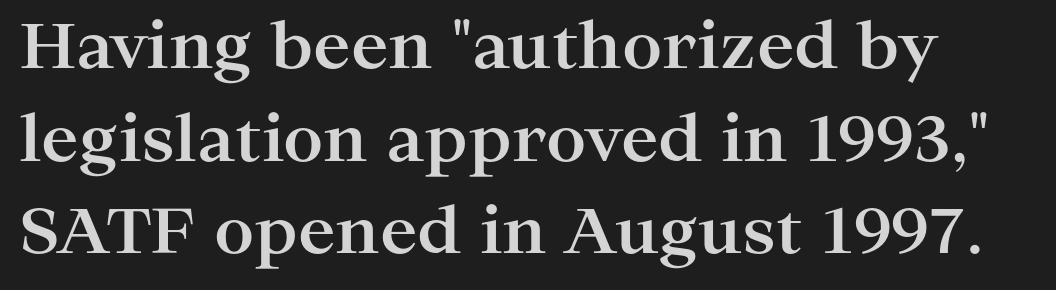
Rule under the text: the space is simply empty. Classification — serif. Nothing unusual about the tracking: characters are spaced as the font intends. It's the straight-up-and-down kind of type. Strong, thick strokes mark this as bold type.
